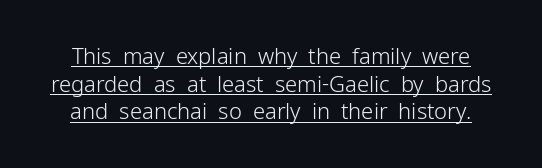
The image shows 22 px text type, upright; set normal line spacing (1.26x), normal letter spacing, underlined.
